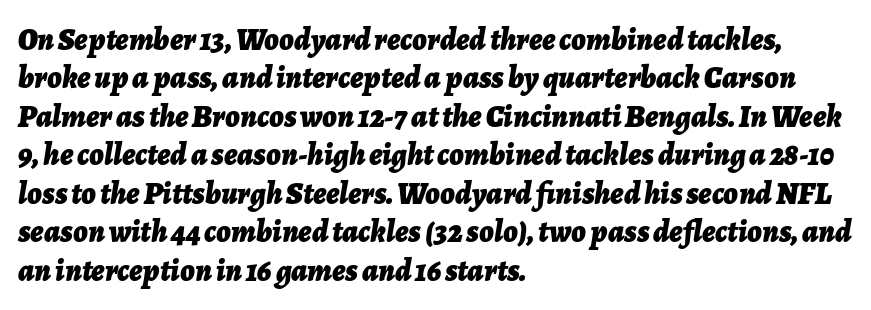
{"italic": "yes", "lean": "right", "slant_degrees": 7, "bold": "yes", "weight": "bold", "width": "normal", "stroke_contrast": "low", "x_height": "medium", "monospaced": "no", "underline": "no", "align": "left", "line_spacing_ratio": 1.24, "letter_spacing": "normal", "letter_spacing_em": 0.0, "glyph_px": 31}
